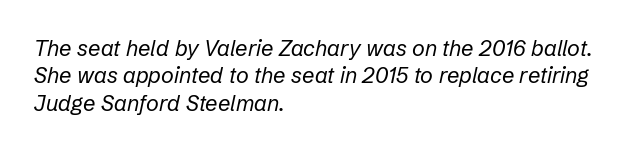
Q: Is the text bold? A: No.
Q: Is the text italic (slanted)? A: Yes, it leans right by about 12 degrees.
Q: Is the text underlined? A: No.
Q: How is the paragraph aligned? A: Left-aligned.
Q: Is the spacing between letters normal or unusually wide? A: Normal.
